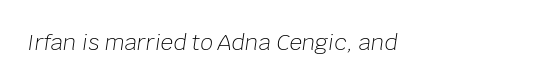
The image shows 22 px text type, italic (leaning right); set left-aligned, normal letter spacing, not underlined.
